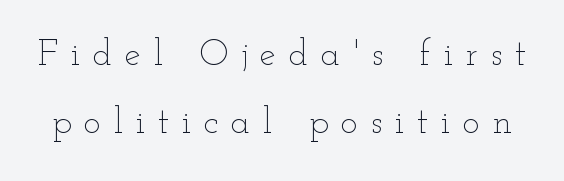
Weight: in the light-to-regular range. Honestly, the letter spacing is so wide it's the main thing you notice. Posture: upright roman. Has an underline been added? It has not. The passage shown is typed in a proportional face where columns would drift.
